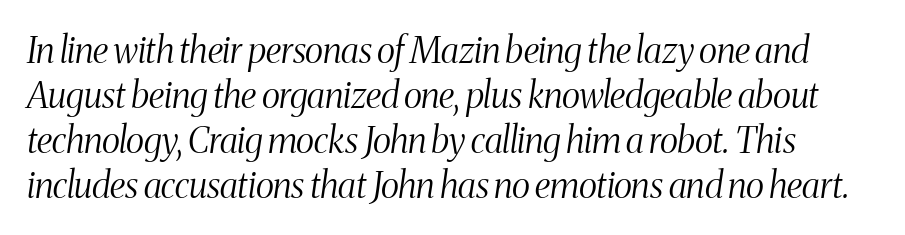
The image shows 36 px light, condensed serif type, italic (leaning right); set normal line spacing (1.25x), normal letter spacing, not underlined; medium stroke contrast and a medium x-height.
